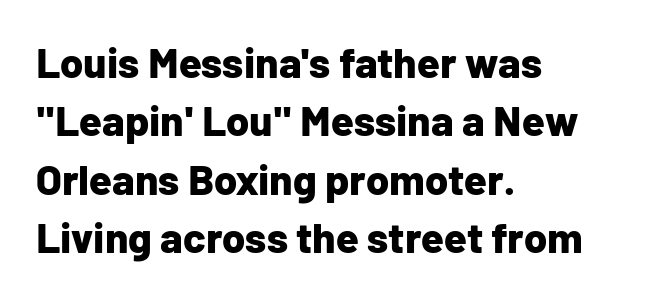
{"serif": "no", "italic": "no", "bold": "yes", "weight": "bold", "width": "normal", "stroke_contrast": "low", "x_height": "medium", "monospaced": "no", "underline": "no", "align": "left", "line_spacing": "normal", "line_spacing_ratio": 1.39, "letter_spacing": "normal", "letter_spacing_em": 0.0, "glyph_px": 42}
